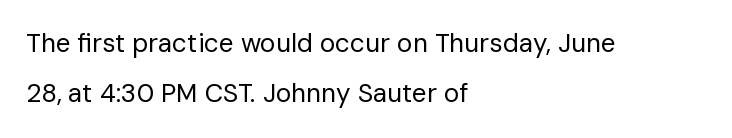
Which margin do the lines hug? The left one — the right edge is uneven. Check the space under the baseline: it is left empty. No extra tracking has been applied to these lines. Characters remain perfectly vertical along every line. These lines stand farther apart than default settings would place them. Compared with a typical body face, this is equally light or lighter still.
